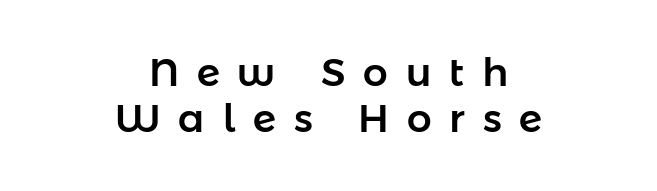
The image shows 39 px sans-serif type, upright; set centered, line spacing 1.19x, unusually wide letter spacing (+0.46 em), not underlined; low stroke contrast and a medium x-height.
